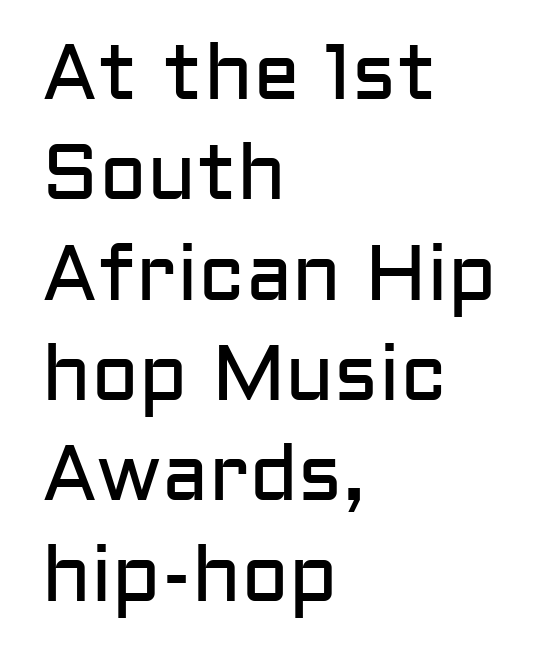
Q: Is the text bold? A: No.
Q: Is the text italic (slanted)? A: No, it is upright.
Q: Is the typeface a serif or a sans-serif typeface? A: Sans-serif.
Q: Is the text underlined? A: No.
Q: How is the paragraph aligned? A: Left-aligned.
Q: Is the spacing between letters normal or unusually wide? A: Normal.
Q: Is the spacing between lines tight, normal or loose? A: Normal.
Q: Width (condensed, normal, or wide)? A: Normal.
Q: Stroke contrast? A: Low.
Q: x-height? A: Medium.
Q: Monospaced? A: No.
